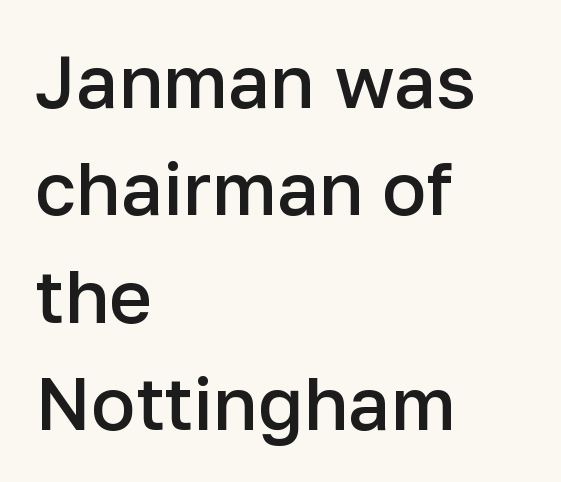
Layout note: lines flush left. Character widths vary here, with narrow letters taking less room than wide ones. I'd call this a sans setting — the letters go barefoot. The face used here is rendered with its standard letterfit. Normally led — the rows are evenly, conventionally spaced. Its strokes are somewhat broadened, the hallmark of semibold type.
